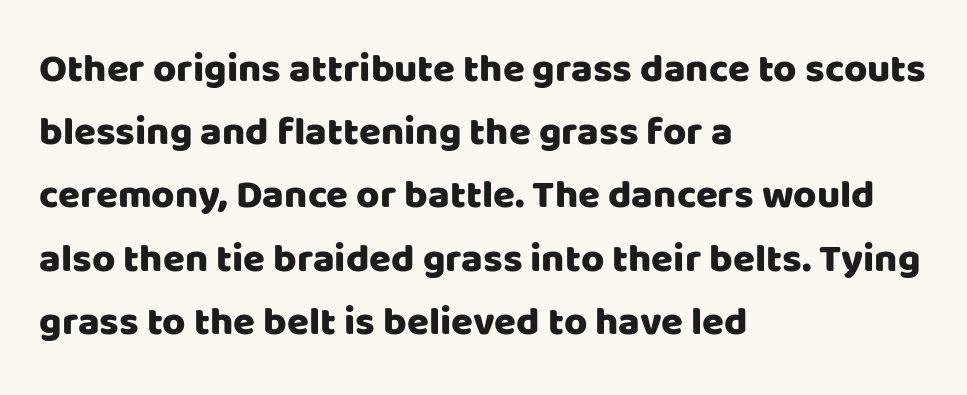
The image shows 40 px sans-serif type, upright; set left-aligned, normal line spacing (1.58x), normal letter spacing, not underlined; low stroke contrast and a large x-height.
